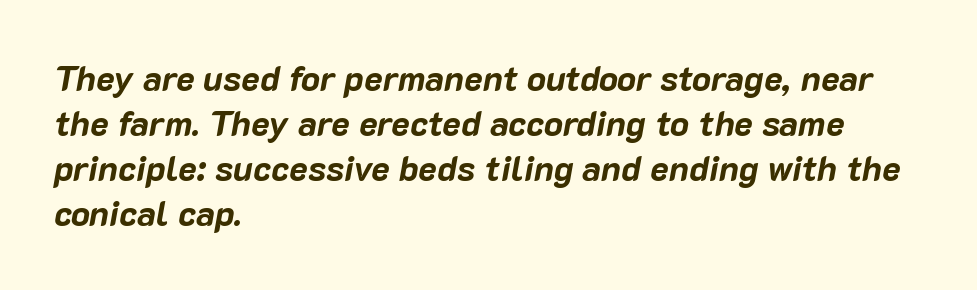
The image shows 35 px bold type, italic (leaning right); set left-aligned, normal line spacing (1.29x), normal letter spacing, not underlined; low stroke contrast and a medium x-height.
